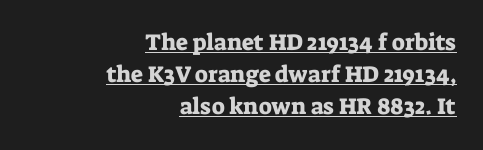
The image shows 23 px text type, upright; set right-aligned, normal line spacing (1.4x), normal letter spacing, underlined.
